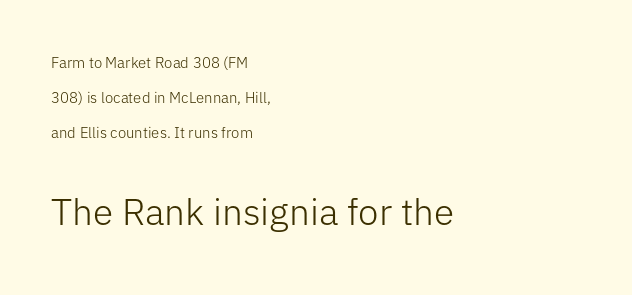
Q: Is the text bold? A: No.
Q: Is the text italic (slanted)? A: No, it is upright.
Q: Is the typeface a serif or a sans-serif typeface? A: Sans-serif.
Q: Is the text underlined? A: No.
Q: How is the paragraph aligned? A: Left-aligned.
Q: Is the spacing between letters normal or unusually wide? A: Normal.
Q: Is the spacing between lines tight, normal or loose? A: Loose.
Q: Which block of text is set in a larger size, the first (top) or the second (bottom)? A: The second (bottom) one.
Q: Width (condensed, normal, or wide)? A: Normal.
Q: Stroke contrast? A: Low.
Q: x-height? A: Medium.
Q: Monospaced? A: No.
